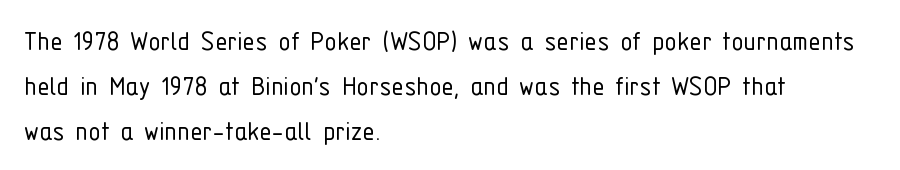
Q: Is the text bold? A: No.
Q: Is the text italic (slanted)? A: No, it is upright.
Q: Is the typeface a serif or a sans-serif typeface? A: Sans-serif.
Q: Is the text underlined? A: No.
Q: How is the paragraph aligned? A: Left-aligned.
Q: Is the spacing between letters normal or unusually wide? A: Normal.
Q: Is the spacing between lines tight, normal or loose? A: Normal.
Q: Width (condensed, normal, or wide)? A: Condensed.
Q: Stroke contrast? A: Low.
Q: x-height? A: Medium.
Q: Monospaced? A: No.
